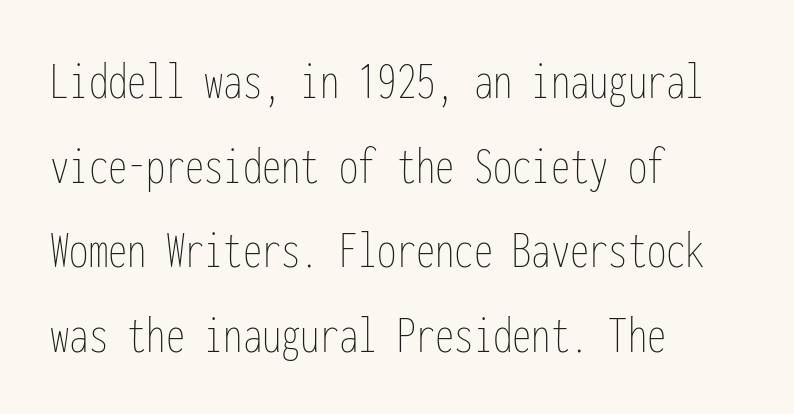
The image shows 55 px thin, condensed type, upright, monospaced; set left-aligned, normal line spacing (1.54x), normal letter spacing, not underlined; low stroke contrast and a medium x-height.
